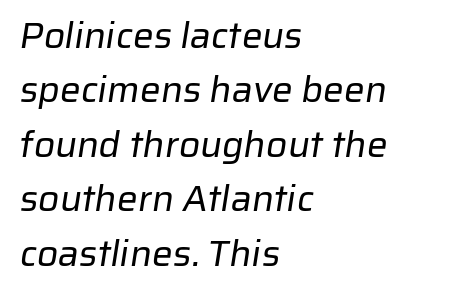
The image shows 37 px regular-weight sans-serif type; set left-aligned, normal line spacing (1.47x), normal letter spacing, not underlined; low stroke contrast and a medium x-height.
